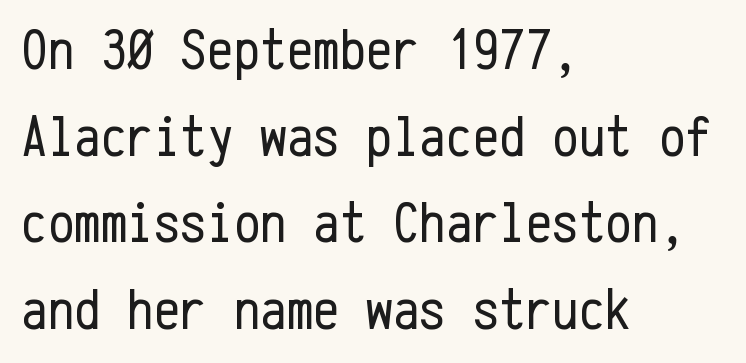
{"serif": "no", "italic": "no", "bold": "no", "weight": "regular", "width": "condensed", "stroke_contrast": "low", "x_height": "medium", "monospaced": "yes", "underline": "no", "align": "left", "line_spacing": "normal", "line_spacing_ratio": 1.47, "letter_spacing": "normal", "letter_spacing_em": 0.0, "glyph_px": 59}
